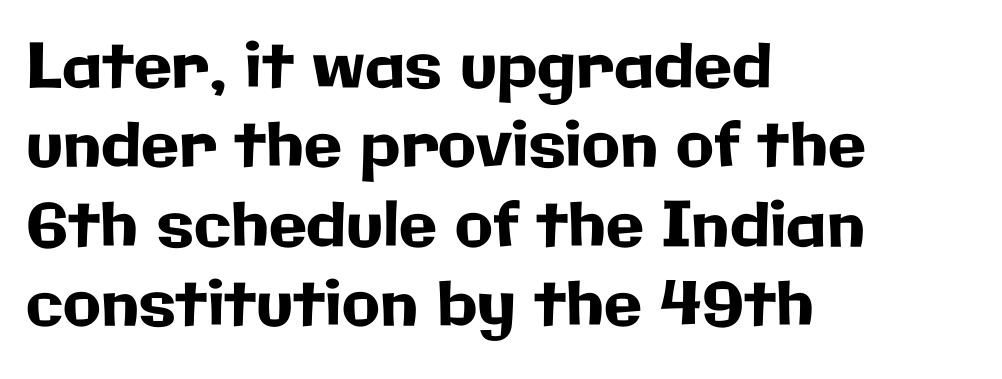
The image shows 62 px sans-serif type, upright; set left-aligned, normal line spacing (1.28x), normal letter spacing, not underlined; low stroke contrast and a medium x-height.
